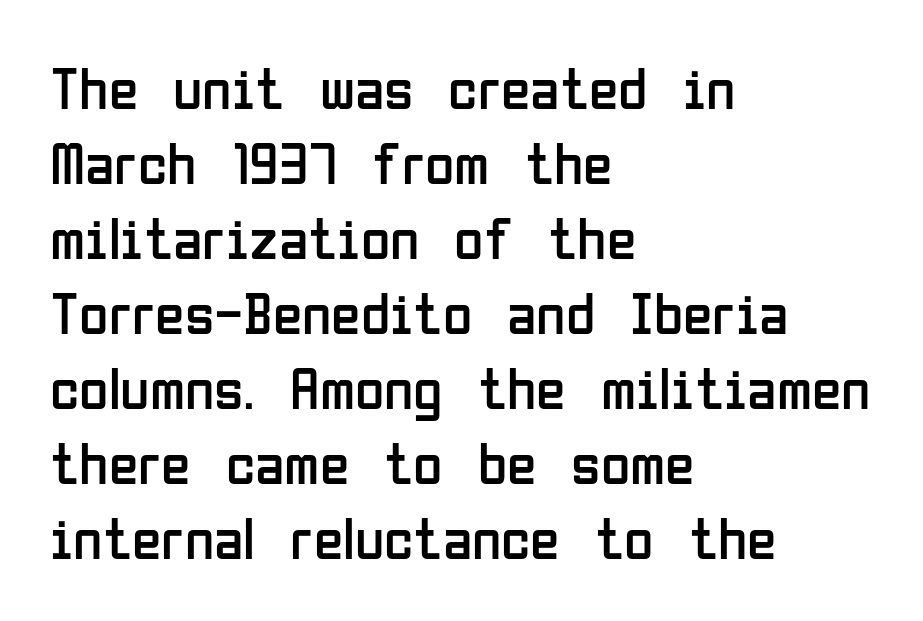
These lines are set flush left with a ragged right edge. If you drew a line through each stem, it would be perfectly vertical. The characters display no serif detailing; their extremities are plain. The gaps between neighbouring characters are ordinary and unremarkable. Stem width sits at or under what a default text font uses. Glance below the letters and you will spot only blank space.
